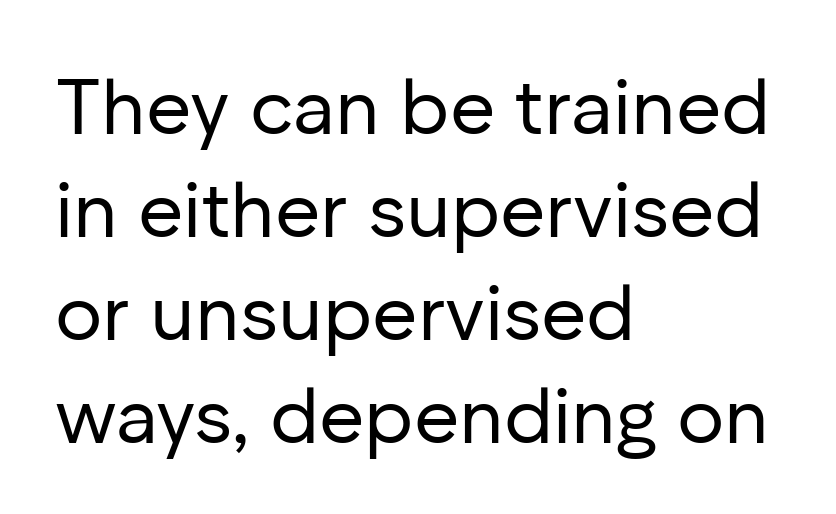
Q: Is the text bold? A: No.
Q: Is the text italic (slanted)? A: No, it is upright.
Q: Is the typeface a serif or a sans-serif typeface? A: Sans-serif.
Q: Is the text underlined? A: No.
Q: How is the paragraph aligned? A: Left-aligned.
Q: Is the spacing between letters normal or unusually wide? A: Normal.
Q: Is the spacing between lines tight, normal or loose? A: Normal.
Q: Width (condensed, normal, or wide)? A: Normal.
Q: Stroke contrast? A: Low.
Q: x-height? A: Medium.
Q: Monospaced? A: No.
